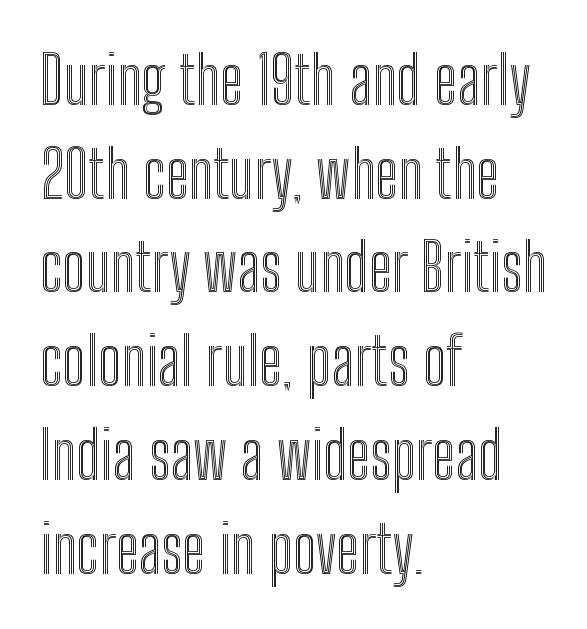
Q: Is the text italic (slanted)? A: No, it is upright.
Q: Is the text underlined? A: No.
Q: How is the paragraph aligned? A: Left-aligned.
Q: Is the spacing between letters normal or unusually wide? A: Normal.
Q: Is the spacing between lines tight, normal or loose? A: Normal.
Q: Width (condensed, normal, or wide)? A: Condensed.
Q: x-height? A: Medium.
Q: Monospaced? A: No.
